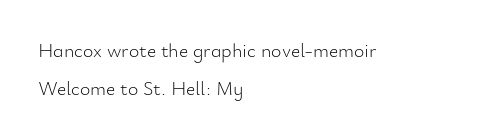
If you drew a line through each stem, it would be perfectly vertical. If you drew a ruler down the left edge, every line would touch it. Honestly, the letter spacing is just normal — you wouldn't notice it. The glyphs are unaccompanied by any horizontal stroke below them. Weight class: somewhere from thin through regular.
